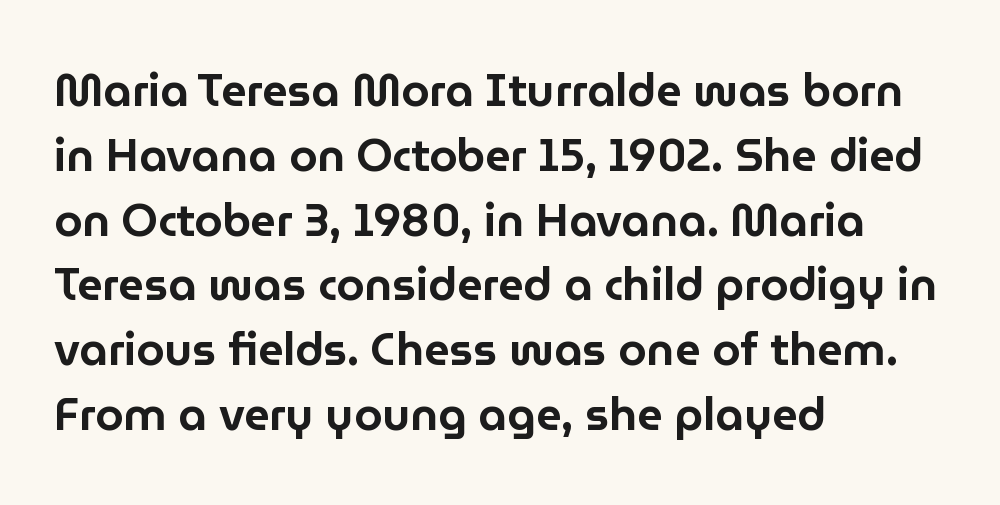
Q: Is the text italic (slanted)? A: No, it is upright.
Q: Is the typeface a serif or a sans-serif typeface? A: Sans-serif.
Q: Is the text underlined? A: No.
Q: How is the paragraph aligned? A: Left-aligned.
Q: Is the spacing between letters normal or unusually wide? A: Normal.
Q: Is the spacing between lines tight, normal or loose? A: Normal.
Q: Width (condensed, normal, or wide)? A: Normal.
Q: Stroke contrast? A: Low.
Q: x-height? A: Medium.
Q: Monospaced? A: No.
